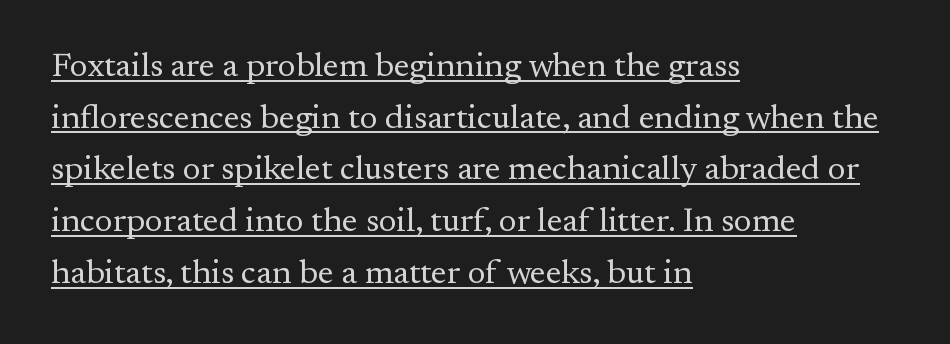
The image shows 34 px regular-weight serif type, upright; set left-aligned, normal line spacing (1.52x), normal letter spacing, underlined; medium stroke contrast and a small x-height.
